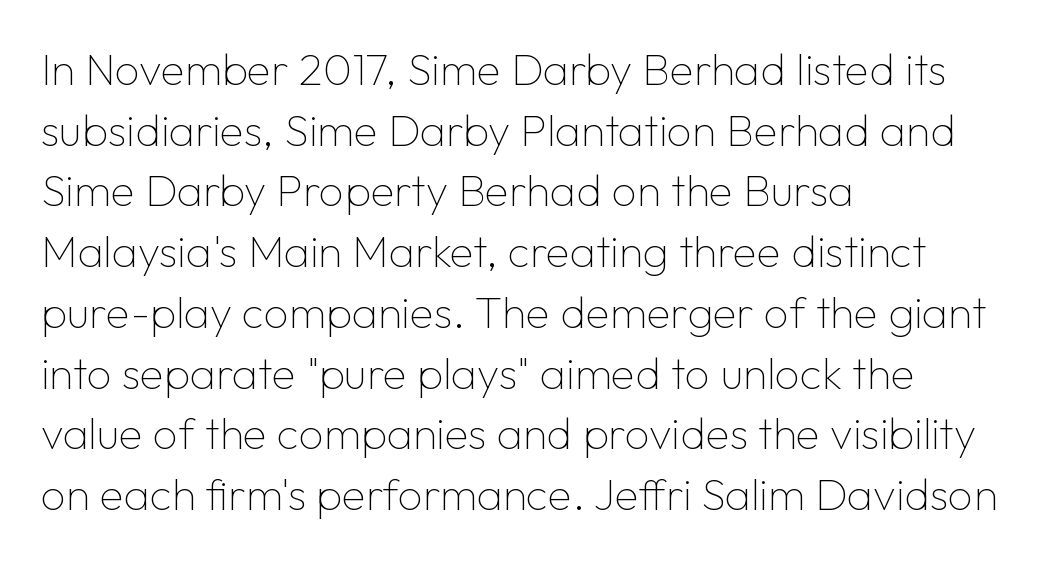
{"serif": "no", "italic": "no", "bold": "no", "weight": "thin", "width": "normal", "stroke_contrast": "low", "x_height": "medium", "monospaced": "no", "underline": "no", "align": "left", "line_spacing": "normal", "line_spacing_ratio": 1.38, "letter_spacing": "normal", "letter_spacing_em": 0.0, "glyph_px": 44}
